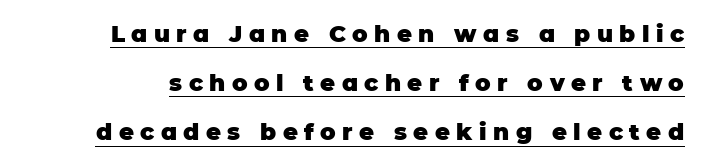
The image shows 23 px bold type, upright; set loose line spacing (2.14x), unusually wide letter spacing (+0.28 em), underlined.
